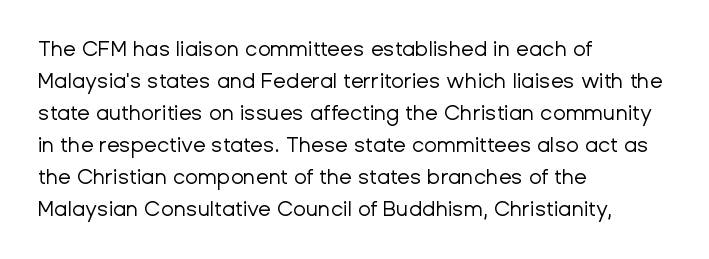
Vertical strokes here are truly vertical. The paragraph has a hard left edge and a soft right edge. The rendering uses a moderate line-height, typical for paragraphs. The cut favours lightness, reaching ordinary text weight at its darkest.
